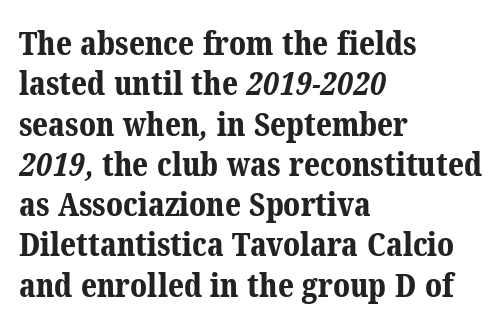
Q: Is the text bold? A: Yes.
Q: Is the typeface a serif or a sans-serif typeface? A: Serif.
Q: Is the text underlined? A: No.
Q: How is the paragraph aligned? A: Left-aligned.
Q: Is the spacing between letters normal or unusually wide? A: Normal.
Q: Width (condensed, normal, or wide)? A: Normal.
Q: Stroke contrast? A: Medium.
Q: x-height? A: Medium.
Q: Monospaced? A: No.
